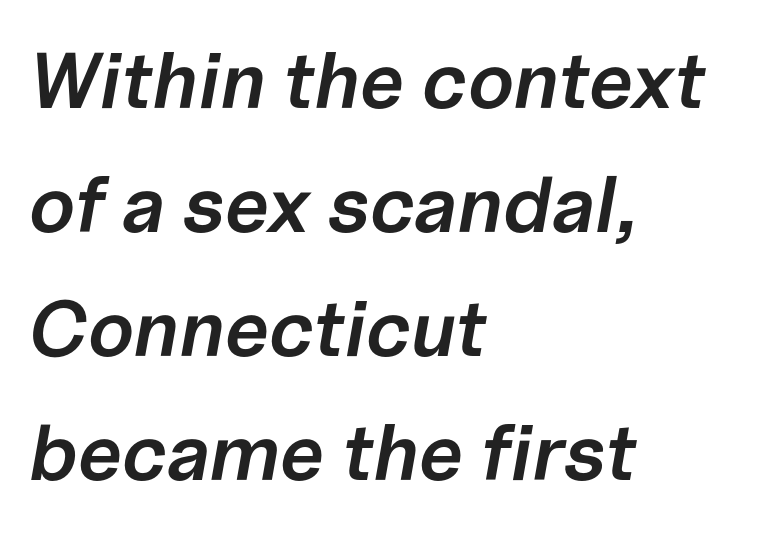
The gaps between neighbouring characters are ordinary and unremarkable. Just letters on the line, the space beneath them empty. Students, this is semibold: more ink than regular, less than bold. Line spacing here is normal.
